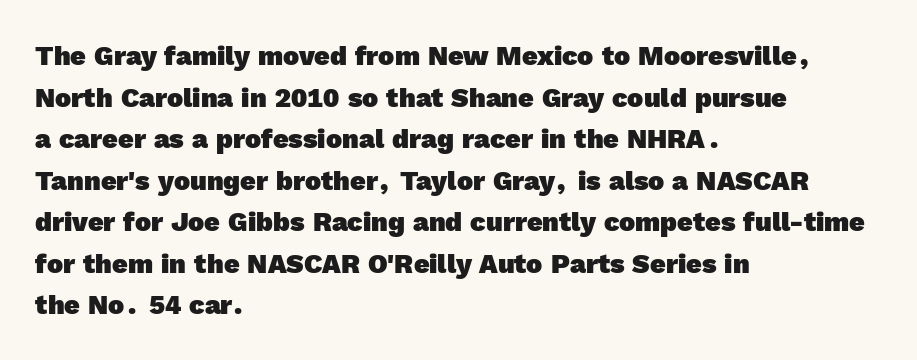
{"bold": "yes", "underline": "no", "align": "left", "line_spacing": "normal", "line_spacing_ratio": 1.54, "letter_spacing": "normal", "letter_spacing_em": 0.0, "glyph_px": 27}
